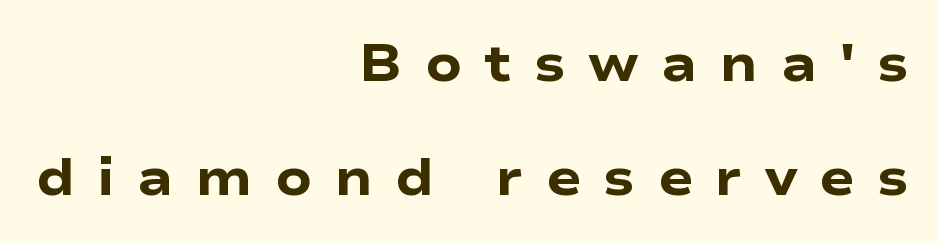
{"serif": "no", "italic": "no", "bold": "yes", "weight": "heavy", "width": "wide", "stroke_contrast": "low", "x_height": "medium", "monospaced": "no", "underline": "no", "align": "right", "line_spacing": "loose", "line_spacing_ratio": 2.2, "letter_spacing": "wide", "letter_spacing_em": 0.43, "glyph_px": 52}
